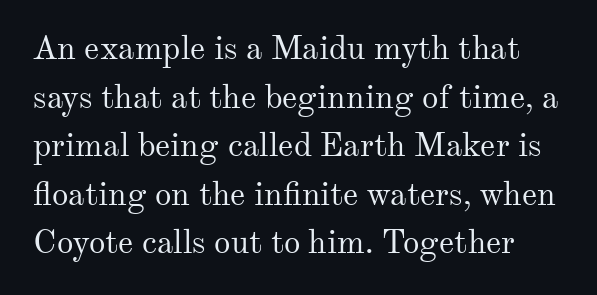
The image shows 33 px regular-weight serif type, upright; set normal line spacing (1.47x), normal letter spacing, not underlined; medium stroke contrast and a small x-height.
